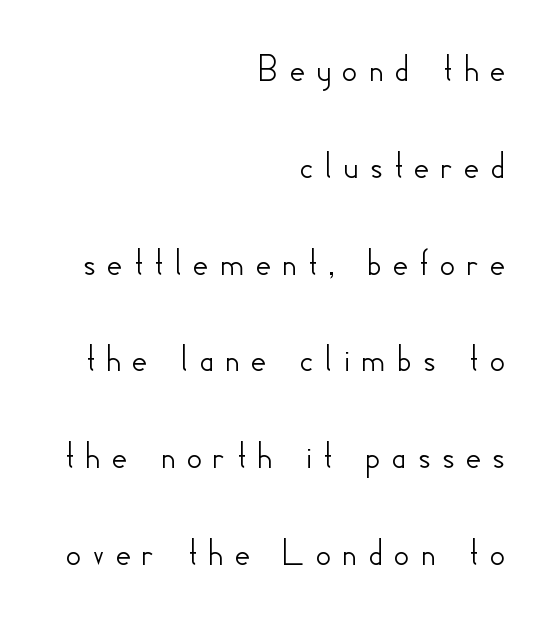
Q: Is the text italic (slanted)? A: No, it is upright.
Q: Is the typeface a serif or a sans-serif typeface? A: Sans-serif.
Q: Is the text underlined? A: No.
Q: How is the paragraph aligned? A: Right-aligned.
Q: Is the spacing between letters normal or unusually wide? A: Unusually wide.
Q: Is the spacing between lines tight, normal or loose? A: Loose.
Q: Width (condensed, normal, or wide)? A: Normal.
Q: Stroke contrast? A: Low.
Q: x-height? A: Small.
Q: Monospaced? A: No.
